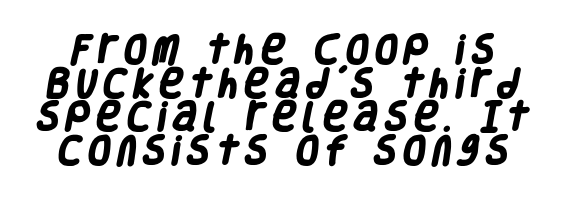
{"serif": "no", "bold": "yes", "weight": "heavy", "width": "condensed", "stroke_contrast": "low", "x_height": "large", "monospaced": "no", "underline": "no", "line_spacing": "tight", "line_spacing_ratio": 1.05, "letter_spacing": "wide", "letter_spacing_em": 0.23, "glyph_px": 32}
